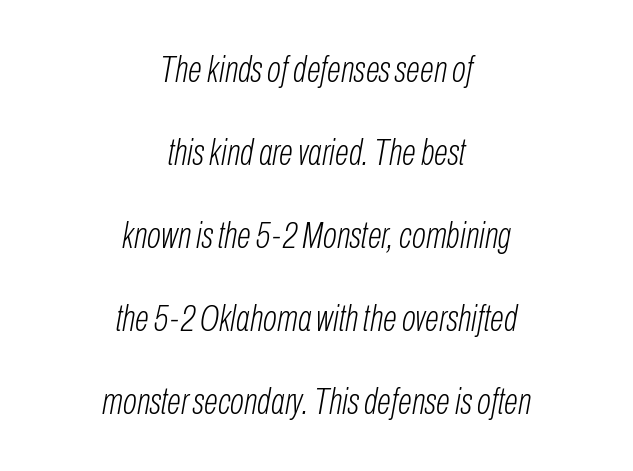
Q: Is the text bold? A: No.
Q: Is the text italic (slanted)? A: Yes, it leans right by about 10 degrees.
Q: Is the text underlined? A: No.
Q: How is the paragraph aligned? A: Centered.
Q: Is the spacing between letters normal or unusually wide? A: Normal.
Q: Is the spacing between lines tight, normal or loose? A: Loose.
Q: Width (condensed, normal, or wide)? A: Condensed.
Q: Stroke contrast? A: Low.
Q: x-height? A: Medium.
Q: Monospaced? A: No.
